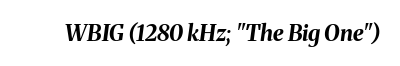
The passage shown is emphatically bold. Descenders are the only things crossing below the line. Between one letter and the next there's only the usual sliver of space. When letters slant like this, we call the style italic.
